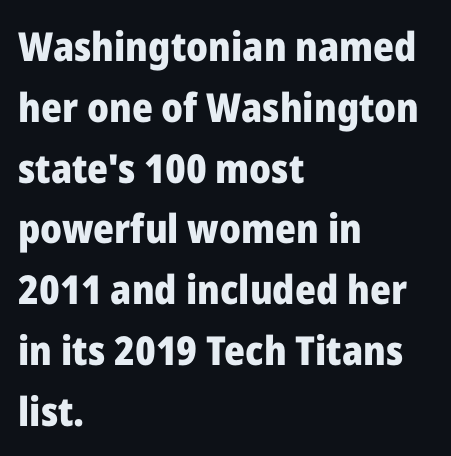
Q: Is the text bold? A: Yes.
Q: Is the text italic (slanted)? A: No, it is upright.
Q: Is the typeface a serif or a sans-serif typeface? A: Sans-serif.
Q: Is the text underlined? A: No.
Q: How is the paragraph aligned? A: Left-aligned.
Q: Is the spacing between letters normal or unusually wide? A: Normal.
Q: Is the spacing between lines tight, normal or loose? A: Normal.
Q: Width (condensed, normal, or wide)? A: Normal.
Q: Stroke contrast? A: Low.
Q: x-height? A: Medium.
Q: Monospaced? A: No.
